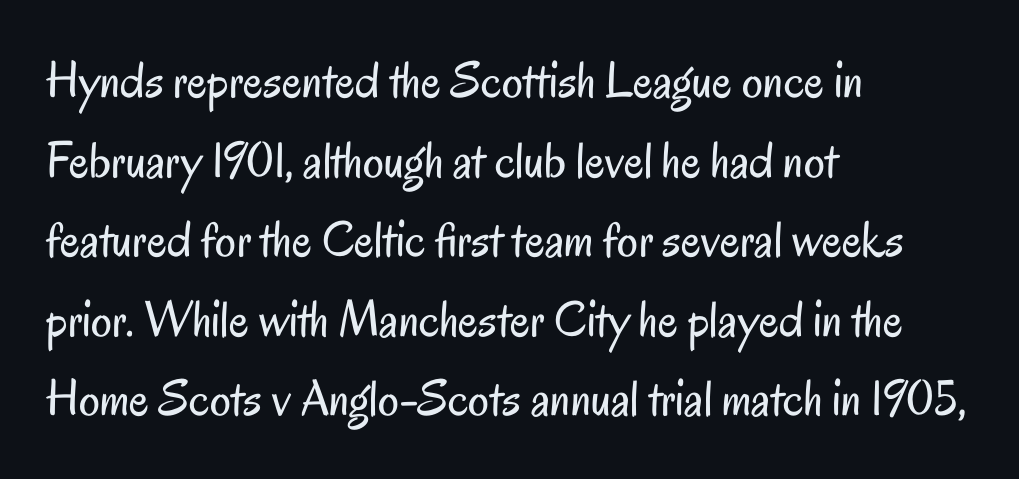
Are there feet on the stems? There aren't — it's a sans. Spacing verdict: proportional, widths tailored to each character. What's the leading like? Ordinary, nothing unusual. The letters stand straight up with perfectly vertical stems. The passage is arranged the way most books set body copy — flush left. Plain, unruled lines of type.
